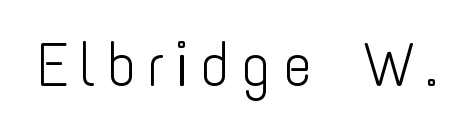
Style check: upright. Unbolded letterforms with no extra heft. A typesetter would call this proportional, since set widths differ per character. No feet cap the strokes, marking this as sans-serif type. Beneath every word, the page is bare.
